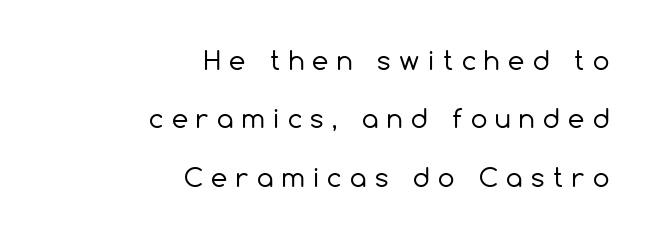
No letter is thick-stroked: the sample isn't bold. Whoever set this chose breathing room over compactness in the vertical rhythm. When letters stand straight like this, we call the style roman or upright. These lines have a slow, spaced-out rhythm from letter to letter.
